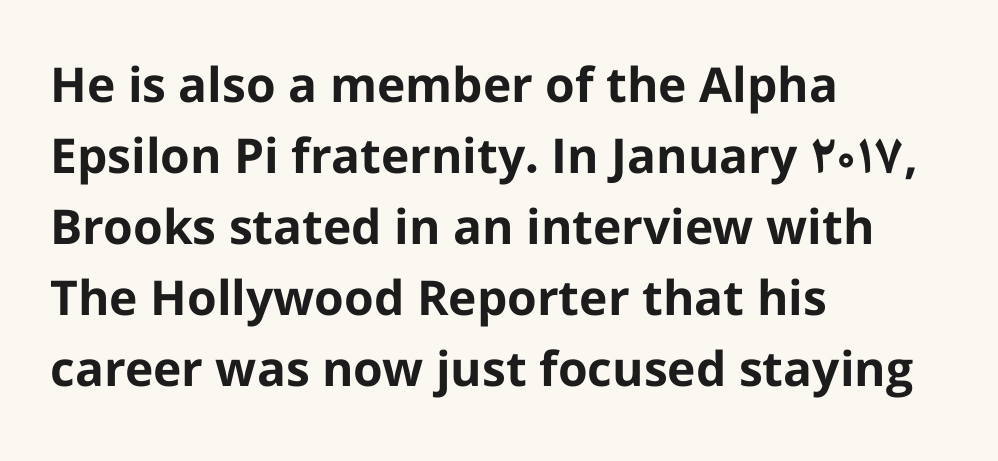
Serif or sans? Sans — the stroke terminals are bare. Plain, unruled lines of type. Stroke thickness is high; the sample reads as a true bold. In terms of posture, this sample is upright. The rendering uses a moderate line-height, typical for paragraphs.
